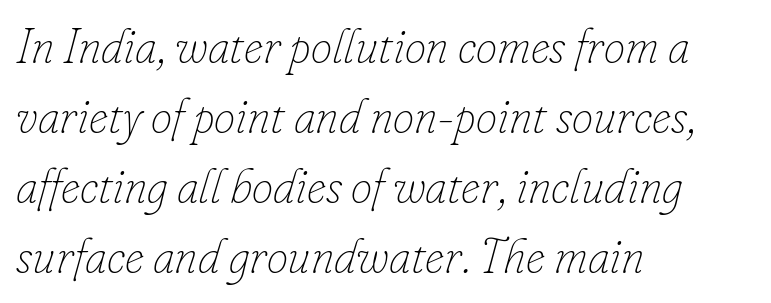
The image shows 48 px thin type, italic (leaning right); set left-aligned, normal line spacing (1.46x), normal letter spacing, not underlined; low stroke contrast and a small x-height.
